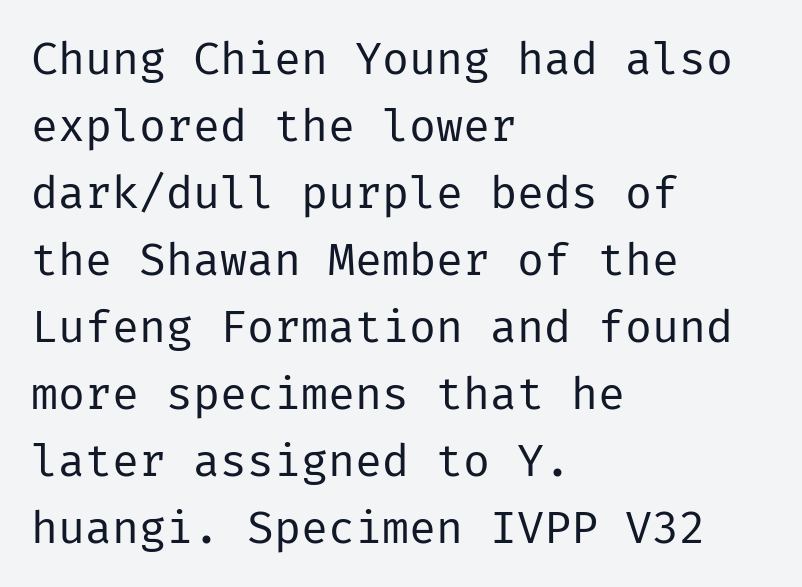
The image shows 45 px regular-weight sans-serif type, upright; set left-aligned, normal line spacing (1.49x), normal letter spacing, not underlined; low stroke contrast and a medium x-height.
